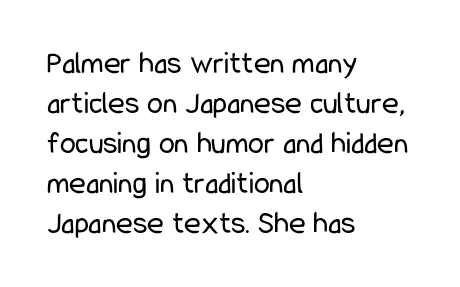
Q: Is the text bold? A: No.
Q: Is the text italic (slanted)? A: No, it is upright.
Q: Is the typeface a serif or a sans-serif typeface? A: Sans-serif.
Q: Is the text underlined? A: No.
Q: How is the paragraph aligned? A: Left-aligned.
Q: Is the spacing between letters normal or unusually wide? A: Normal.
Q: Is the spacing between lines tight, normal or loose? A: Normal.
Q: Width (condensed, normal, or wide)? A: Condensed.
Q: Stroke contrast? A: Low.
Q: x-height? A: Medium.
Q: Monospaced? A: No.
